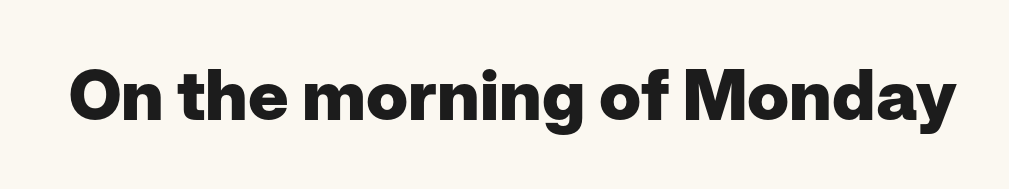
Q: Is the text bold? A: Yes.
Q: Is the text italic (slanted)? A: No, it is upright.
Q: Is the typeface a serif or a sans-serif typeface? A: Sans-serif.
Q: Is the text underlined? A: No.
Q: Is the spacing between letters normal or unusually wide? A: Normal.
Q: Width (condensed, normal, or wide)? A: Normal.
Q: Stroke contrast? A: Low.
Q: x-height? A: Medium.
Q: Monospaced? A: No.
